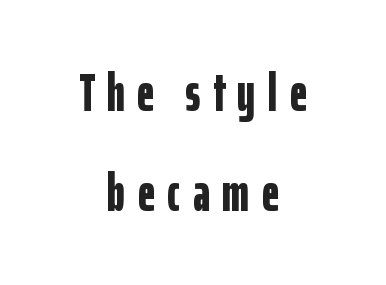
Q: Is the text bold? A: Yes.
Q: Is the text italic (slanted)? A: No, it is upright.
Q: Is the typeface a serif or a sans-serif typeface? A: Sans-serif.
Q: Is the text underlined? A: No.
Q: How is the paragraph aligned? A: Centered.
Q: Is the spacing between letters normal or unusually wide? A: Unusually wide.
Q: Width (condensed, normal, or wide)? A: Condensed.
Q: Stroke contrast? A: Low.
Q: x-height? A: Medium.
Q: Monospaced? A: No.
